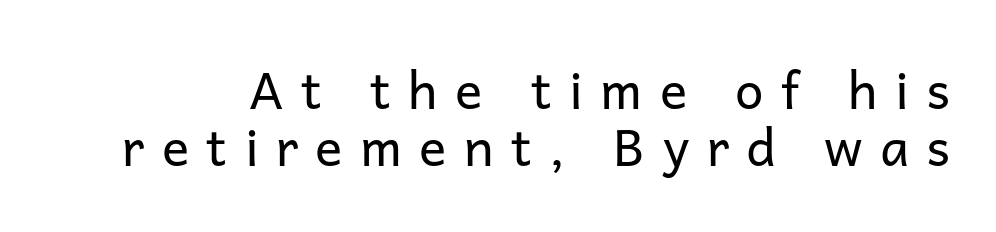
{"serif": "no", "italic": "no", "bold": "no", "weight": "regular", "width": "normal", "stroke_contrast": "low", "x_height": "medium", "monospaced": "no", "underline": "no", "line_spacing": "tight", "line_spacing_ratio": 1.11, "letter_spacing": "wide", "letter_spacing_em": 0.34, "glyph_px": 51}
